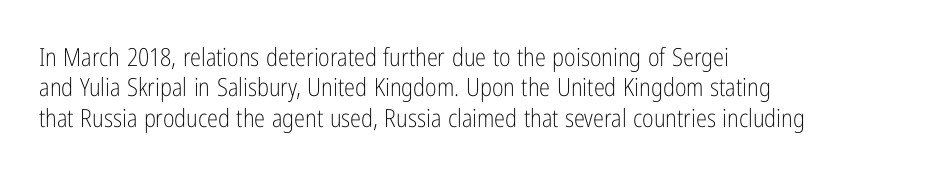
Nope, not italic — everything's standing straight. Only glyphs here, with clear space below each row. Leftover space on each line is placed entirely after the last word. The gaps between neighbouring characters are ordinary and unremarkable. A light-to-regular cut is what we see here.
